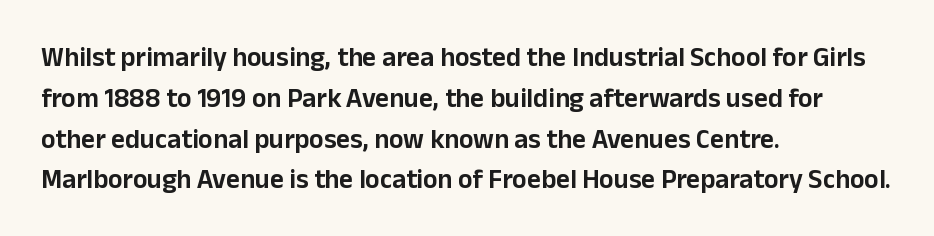
The typography opts for an upright posture over an oblique one. Descenders hang freely into open space. The rag falls on the right side of this text block. No extra tracking has been applied to these lines. Does the leading feel generous? No, just average.
